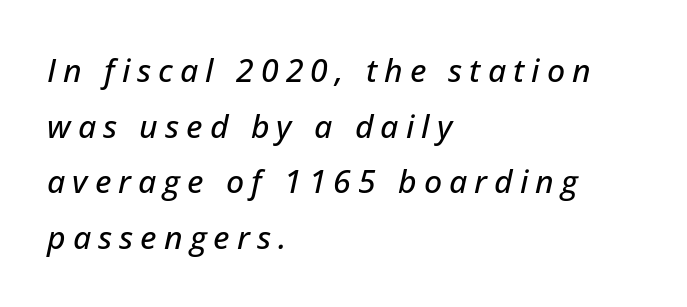
Q: Is the text italic (slanted)? A: Yes, it leans right by about 12 degrees.
Q: Is the text underlined? A: No.
Q: How is the paragraph aligned? A: Left-aligned.
Q: Is the spacing between letters normal or unusually wide? A: Unusually wide.
Q: Width (condensed, normal, or wide)? A: Normal.
Q: Stroke contrast? A: Low.
Q: x-height? A: Medium.
Q: Monospaced? A: No.
